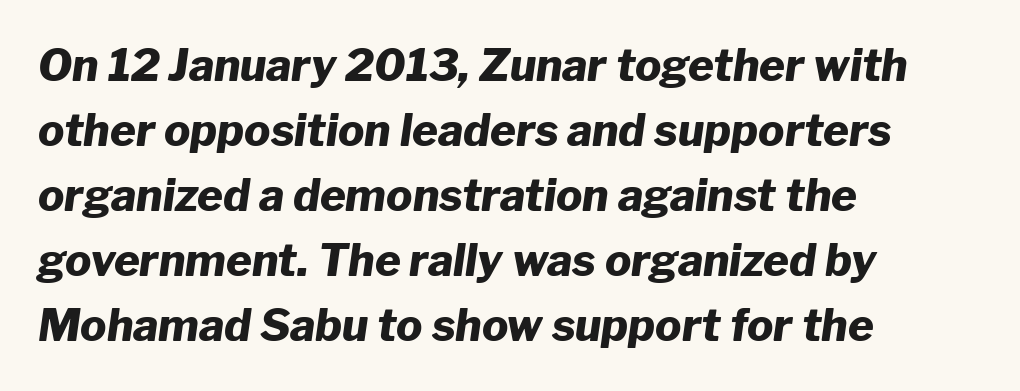
Compared with a centered layout, this one pins lines to the left instead. The rendering uses natural spacing where letterforms have individual widths. One glance says typical: line gaps are just what's usual. The baseline area is clear. Notice how the stems are inclined rather than vertical — that's the hallmark of italics. On the weight axis this lands at bold, roughly 700.
